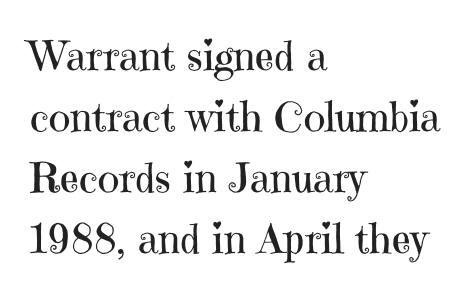
{"serif": "yes", "italic": "no", "bold": "no", "weight": "regular", "width": "normal", "stroke_contrast": "high", "x_height": "medium", "monospaced": "no", "underline": "no", "align": "left", "line_spacing": "normal", "line_spacing_ratio": 1.49, "letter_spacing": "normal", "letter_spacing_em": 0.0, "glyph_px": 41}
